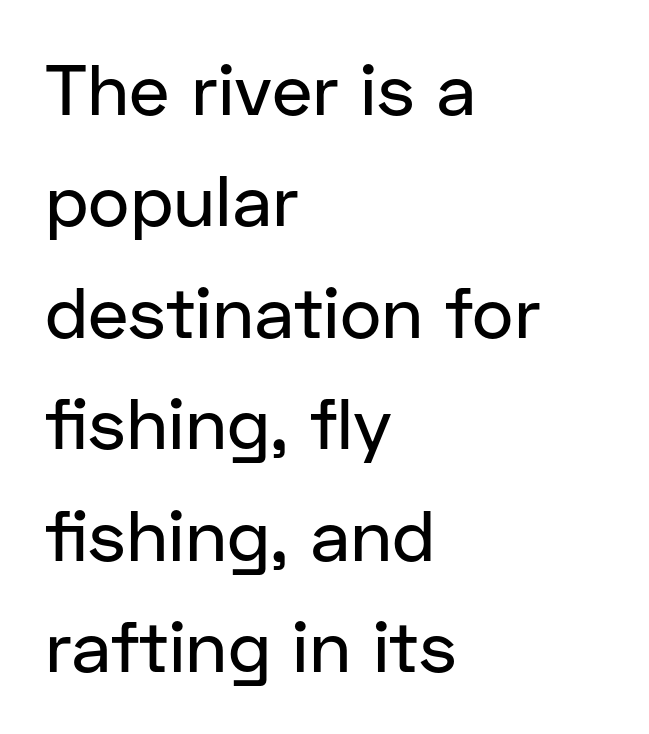
{"serif": "no", "italic": "no", "width": "normal", "stroke_contrast": "low", "x_height": "medium", "monospaced": "no", "underline": "no", "align": "left", "line_spacing": "normal", "line_spacing_ratio": 1.57, "letter_spacing": "normal", "letter_spacing_em": 0.0, "glyph_px": 71}
